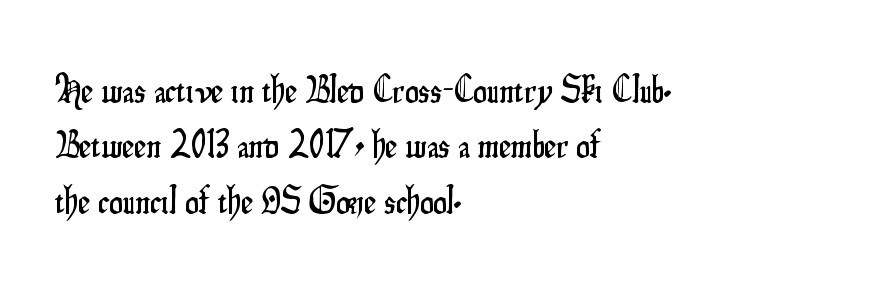
A typesetter would mark this as roman, not italic. The passage shown is typed in a proportional face where columns would drift. Clear beneath every line of the passage. Regular leading.
